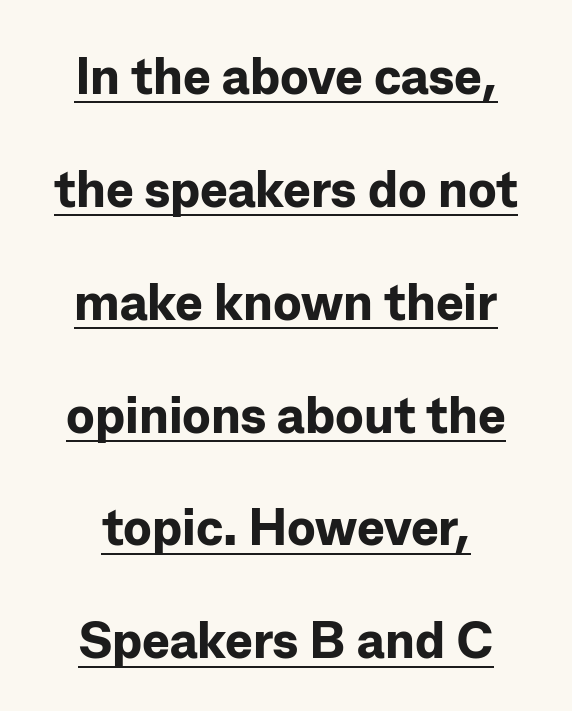
{"serif": "no", "italic": "no", "bold": "yes", "weight": "bold", "width": "normal", "stroke_contrast": "low", "x_height": "medium", "monospaced": "no", "underline": "yes", "align": "center", "line_spacing": "loose", "line_spacing_ratio": 2.17, "letter_spacing": "normal", "letter_spacing_em": 0.0, "glyph_px": 52}
